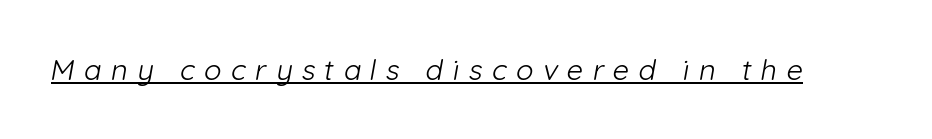
Q: Is the text bold? A: No.
Q: Is the typeface a serif or a sans-serif typeface? A: Sans-serif.
Q: Is the text underlined? A: Yes.
Q: Is the spacing between letters normal or unusually wide? A: Unusually wide.
Q: Width (condensed, normal, or wide)? A: Normal.
Q: Stroke contrast? A: Low.
Q: x-height? A: Medium.
Q: Monospaced? A: No.
